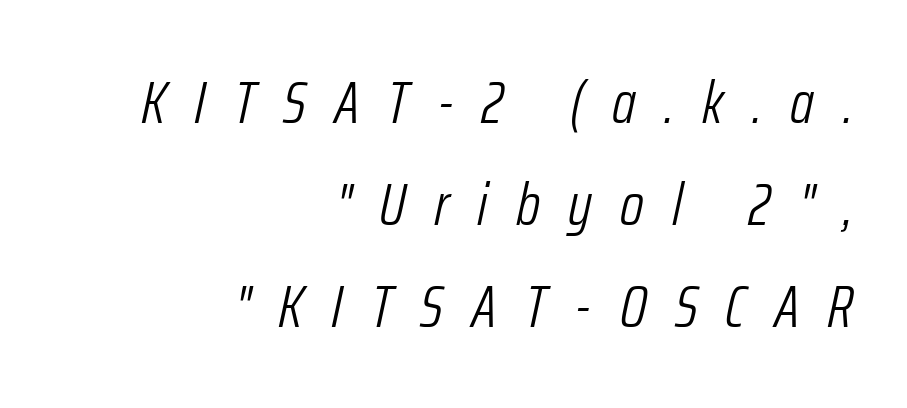
{"italic": "yes", "lean": "right", "slant_degrees": 12, "bold": "no", "weight": "light", "width": "condensed", "stroke_contrast": "low", "x_height": "medium", "monospaced": "no", "underline": "no", "align": "right", "line_spacing": "normal", "line_spacing_ratio": 1.7, "letter_spacing": "wide", "letter_spacing_em": 0.47, "glyph_px": 60}
